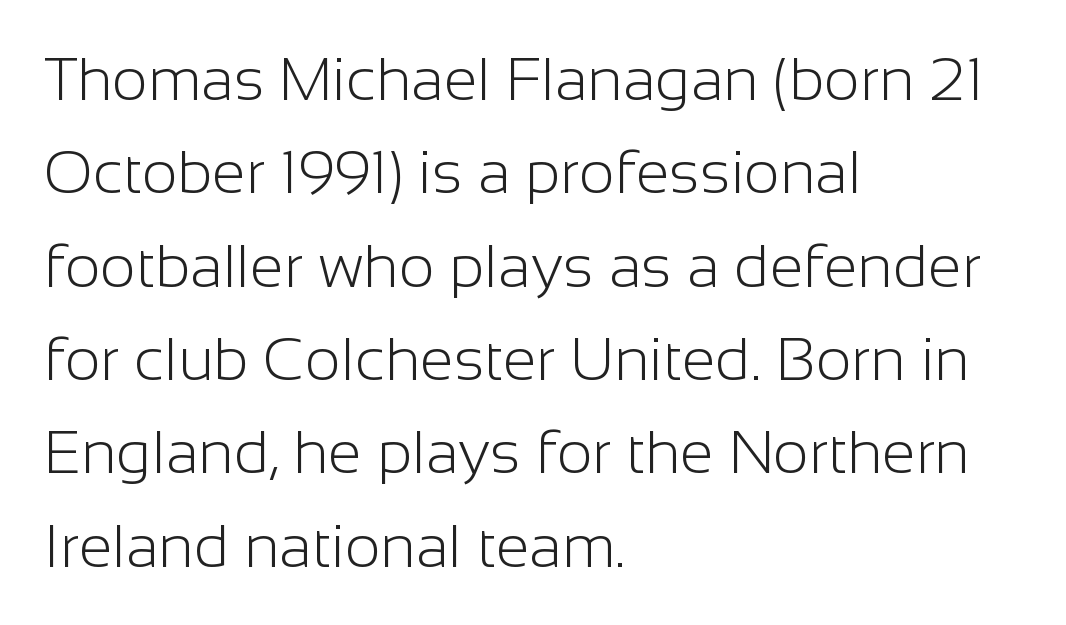
{"serif": "no", "italic": "no", "bold": "no", "weight": "light", "width": "normal", "stroke_contrast": "low", "x_height": "medium", "monospaced": "no", "underline": "no", "align": "left", "line_spacing": "normal", "line_spacing_ratio": 1.53, "letter_spacing": "normal", "letter_spacing_em": 0.0, "glyph_px": 61}
